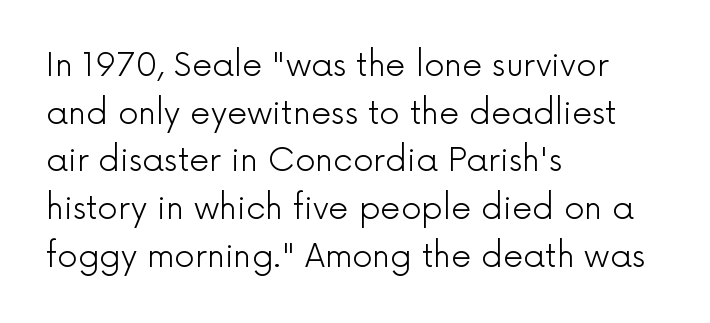
Q: Is the text bold? A: No.
Q: Is the text italic (slanted)? A: No, it is upright.
Q: Is the typeface a serif or a sans-serif typeface? A: Sans-serif.
Q: Is the text underlined? A: No.
Q: How is the paragraph aligned? A: Left-aligned.
Q: Is the spacing between letters normal or unusually wide? A: Normal.
Q: Is the spacing between lines tight, normal or loose? A: Normal.
Q: Width (condensed, normal, or wide)? A: Normal.
Q: x-height? A: Medium.
Q: Monospaced? A: No.
